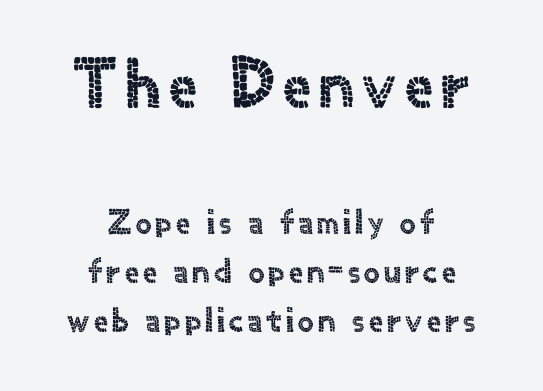
Q: Is the text italic (slanted)? A: No, it is upright.
Q: Is the typeface a serif or a sans-serif typeface? A: Sans-serif.
Q: Is the text underlined? A: No.
Q: How is the paragraph aligned? A: Centered.
Q: Is the spacing between lines tight, normal or loose? A: Normal.
Q: Which block of text is set in a larger size, the first (top) or the second (bottom)? A: The first (top) one.
Q: Width (condensed, normal, or wide)? A: Normal.
Q: x-height? A: Small.
Q: Monospaced? A: No.
